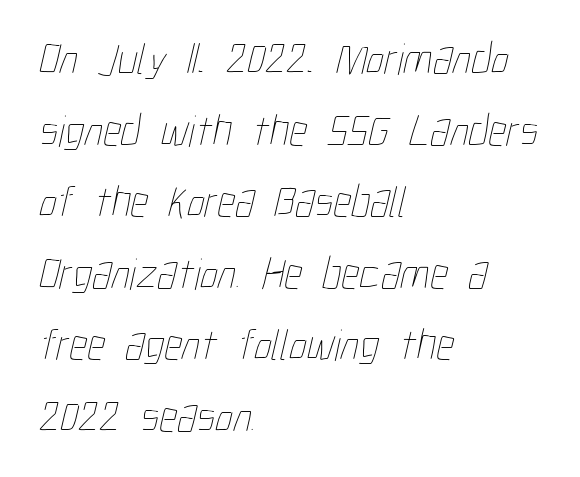
Q: Is the text bold? A: No.
Q: Is the text underlined? A: No.
Q: How is the paragraph aligned? A: Left-aligned.
Q: Is the spacing between letters normal or unusually wide? A: Normal.
Q: Is the spacing between lines tight, normal or loose? A: Normal.
Q: Width (condensed, normal, or wide)? A: Condensed.
Q: Stroke contrast? A: Low.
Q: x-height? A: Medium.
Q: Monospaced? A: No.
